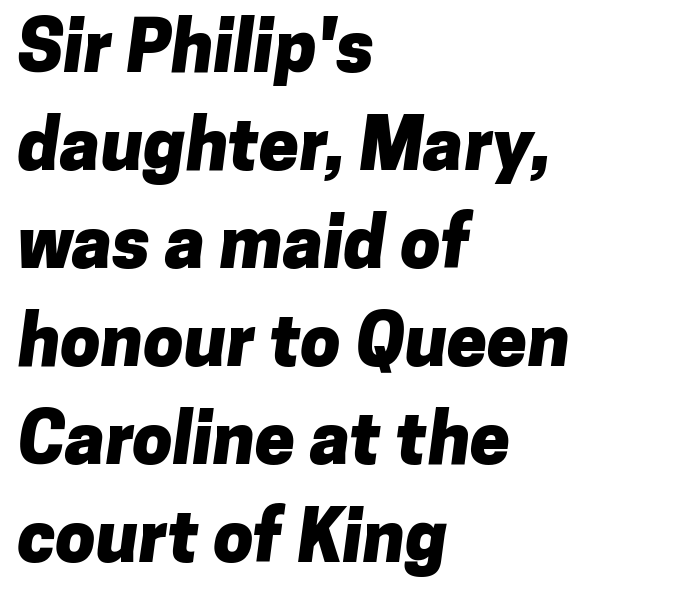
Q: Is the text bold? A: Yes.
Q: Is the typeface a serif or a sans-serif typeface? A: Sans-serif.
Q: Is the text underlined? A: No.
Q: How is the paragraph aligned? A: Left-aligned.
Q: Is the spacing between letters normal or unusually wide? A: Normal.
Q: Is the spacing between lines tight, normal or loose? A: Normal.
Q: Width (condensed, normal, or wide)? A: Normal.
Q: Stroke contrast? A: Low.
Q: x-height? A: Medium.
Q: Monospaced? A: No.
